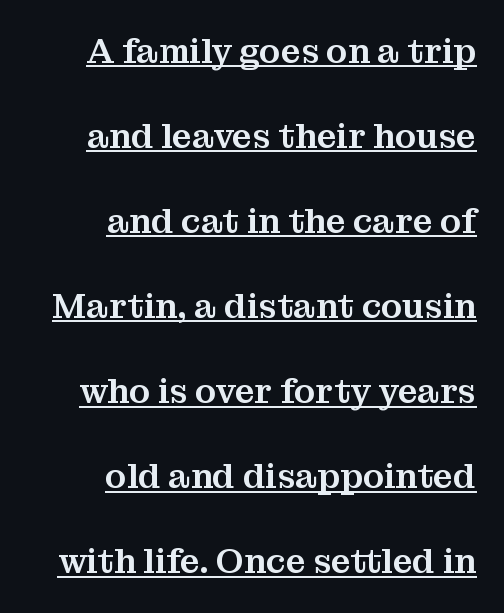
Q: Is the text italic (slanted)? A: No, it is upright.
Q: Is the typeface a serif or a sans-serif typeface? A: Serif.
Q: Is the text underlined? A: Yes.
Q: How is the paragraph aligned? A: Right-aligned.
Q: Is the spacing between letters normal or unusually wide? A: Normal.
Q: Is the spacing between lines tight, normal or loose? A: Loose.
Q: Width (condensed, normal, or wide)? A: Normal.
Q: Stroke contrast? A: Medium.
Q: x-height? A: Medium.
Q: Monospaced? A: No.
